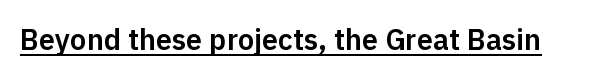
{"serif": "no", "italic": "no", "width": "normal", "stroke_contrast": "low", "x_height": "medium", "monospaced": "no", "underline": "yes", "letter_spacing": "normal", "letter_spacing_em": 0.0, "glyph_px": 29}
